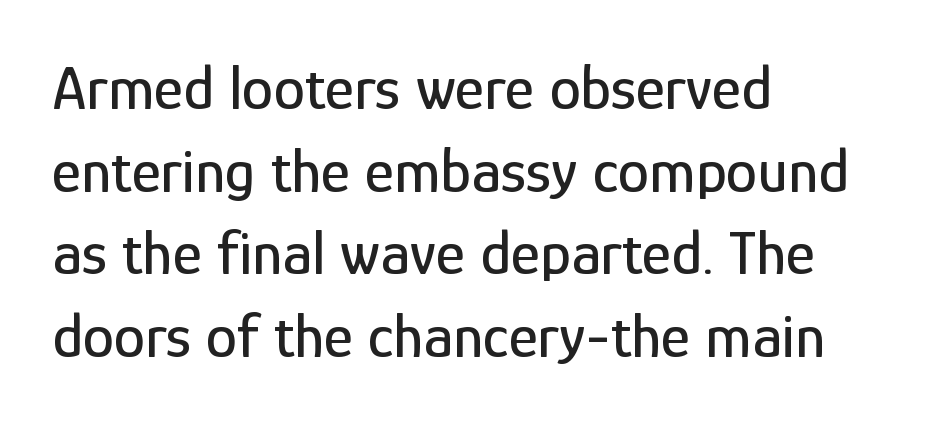
Q: Is the text italic (slanted)? A: No, it is upright.
Q: Is the typeface a serif or a sans-serif typeface? A: Sans-serif.
Q: Is the text underlined? A: No.
Q: How is the paragraph aligned? A: Left-aligned.
Q: Is the spacing between letters normal or unusually wide? A: Normal.
Q: Is the spacing between lines tight, normal or loose? A: Normal.
Q: Width (condensed, normal, or wide)? A: Condensed.
Q: Stroke contrast? A: Low.
Q: x-height? A: Medium.
Q: Monospaced? A: No.
